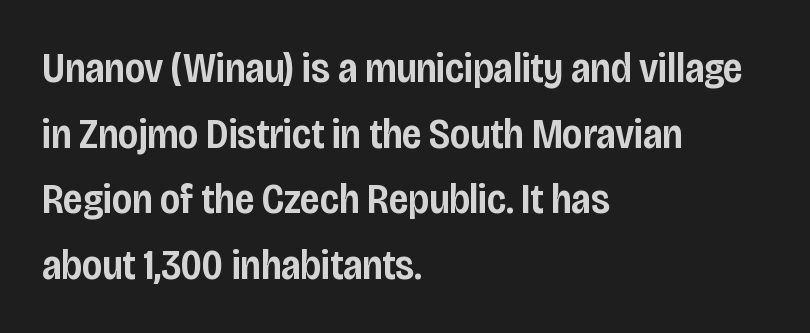
{"serif": "no", "italic": "no", "bold": "semi", "weight": "semibold", "width": "condensed", "stroke_contrast": "low", "x_height": "large", "monospaced": "no", "underline": "no", "align": "left", "line_spacing": "normal", "line_spacing_ratio": 1.56, "letter_spacing": "normal", "letter_spacing_em": 0.0, "glyph_px": 42}
